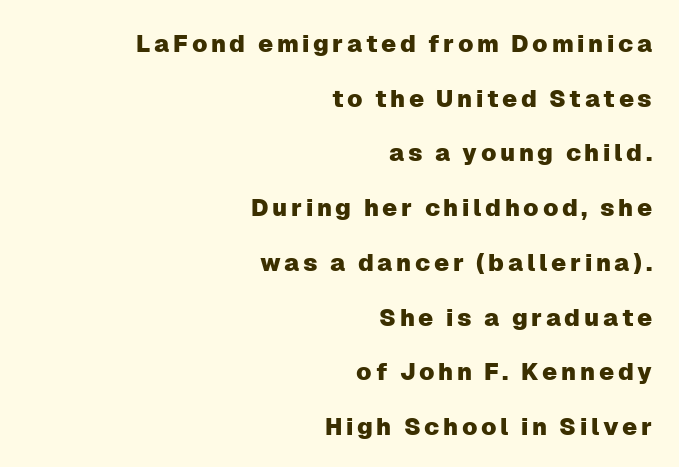
The image shows 24 px text type, upright; set right-aligned, loose line spacing (2.28x), not underlined.
